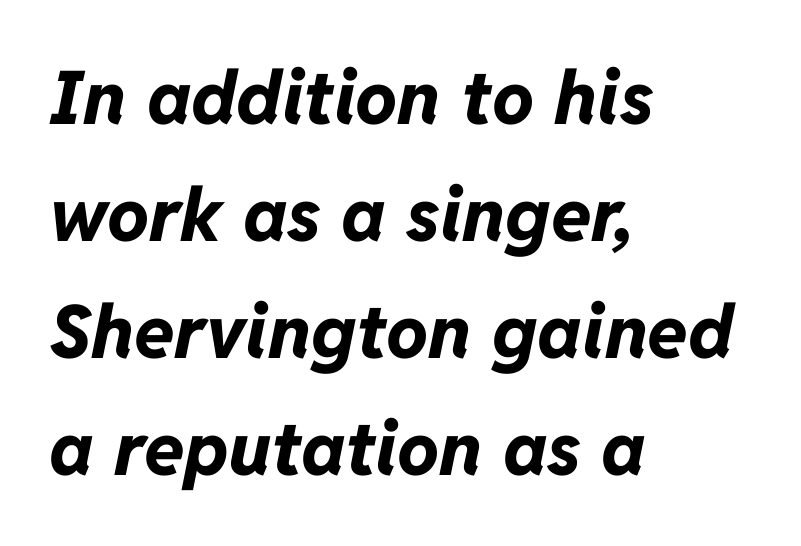
The image shows 74 px bold type, italic (leaning right); set left-aligned, normal line spacing (1.58x), normal letter spacing, not underlined; low stroke contrast and a medium x-height.
